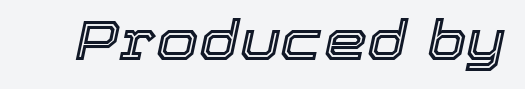
The passage shown leans; its letterforms are oblique. The gaps between neighbouring characters are ordinary and unremarkable. Letters rest on an invisible, unmarked baseline. The letters advance in unequal steps, a hallmark of proportional type.
